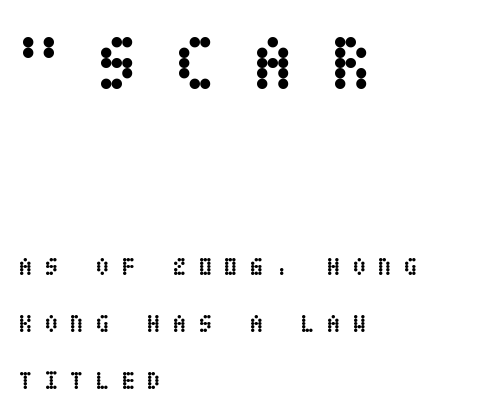
{"italic": "no", "bold": "yes", "weight": "semibold", "width": "condensed", "stroke_contrast": "low", "x_height": "large", "underline": "no", "align": "left", "line_spacing": "loose", "line_spacing_ratio": 2.27, "letter_spacing": "wide", "letter_spacing_em": 0.48, "larger_block": "first", "size_ratio": 3.04, "glyph_px": 76}
